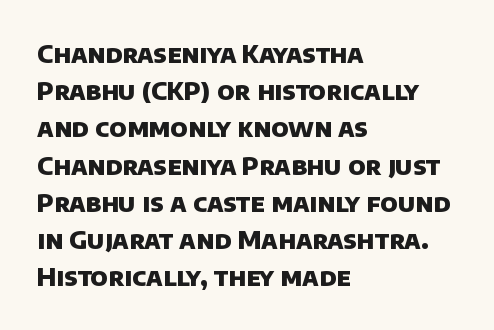
The image shows 25 px bold type; set left-aligned, normal line spacing (1.49x), normal letter spacing, not underlined.
